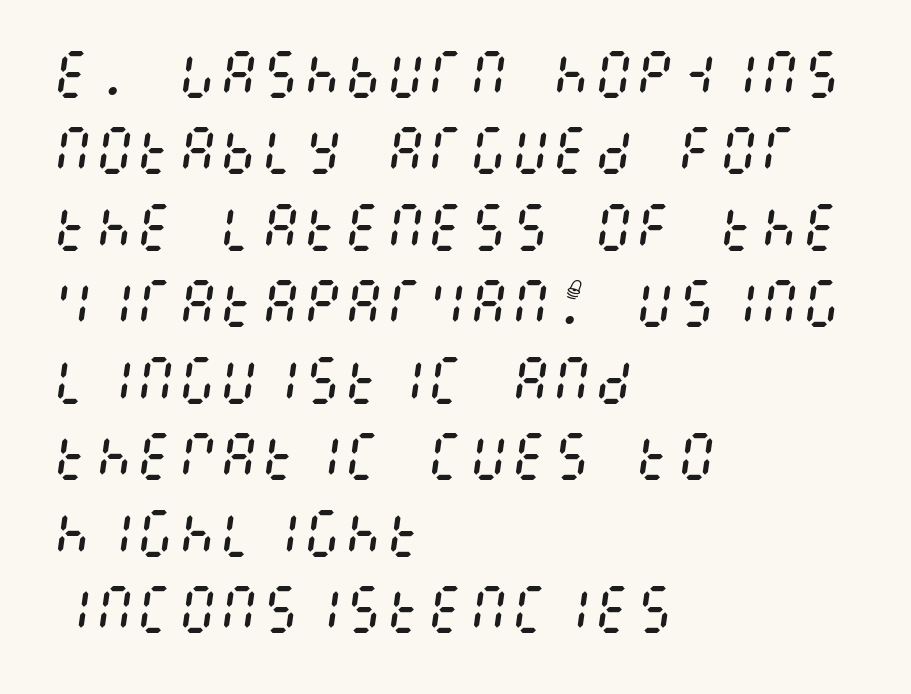
The image shows 52 px regular-weight, condensed type, italic (leaning right); set left-aligned, normal line spacing (1.47x), normal letter spacing, not underlined; medium stroke contrast and a large x-height.
